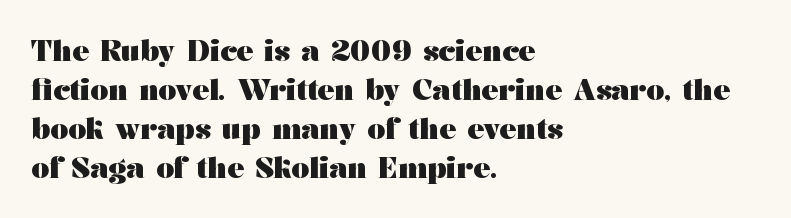
The image shows 28 px heavy, wide serif type, upright; set left-aligned, normal line spacing (1.39x), normal letter spacing, not underlined; medium stroke contrast and a medium x-height.
